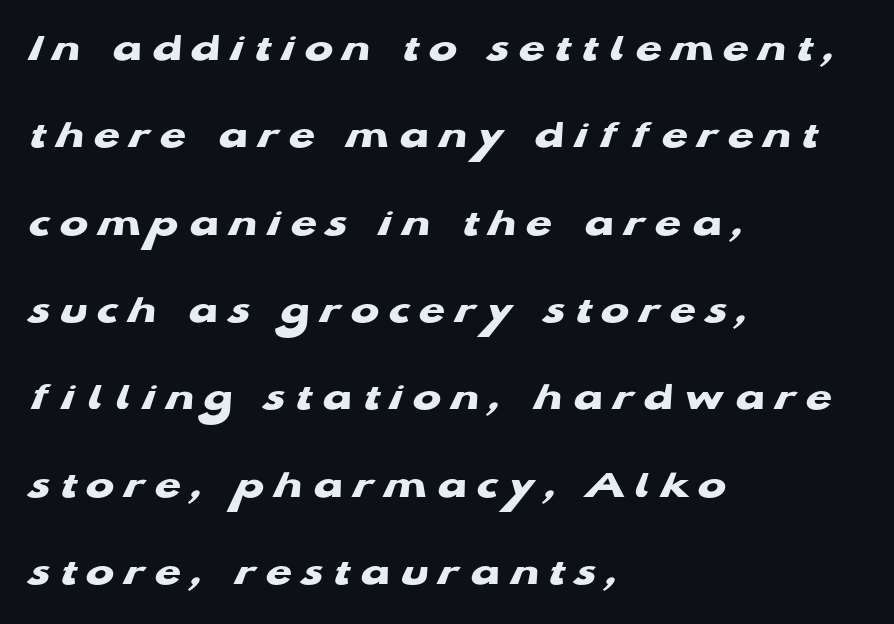
Compared with typical paragraphs, the rows here are farther apart. Lines of text with bare space underneath. The ragged edge is on the right, which tells us the setting is flush left. Tracking here is generous; glyphs stand well apart from one another.
